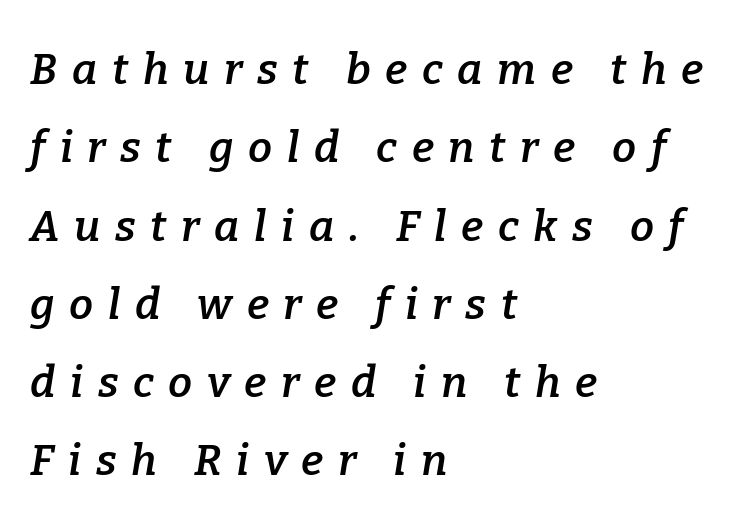
Q: Is the text bold? A: Semi-bold.
Q: Is the text italic (slanted)? A: Yes, it leans right by about 9 degrees.
Q: Is the typeface a serif or a sans-serif typeface? A: Serif.
Q: Is the text underlined? A: No.
Q: How is the paragraph aligned? A: Left-aligned.
Q: Is the spacing between letters normal or unusually wide? A: Unusually wide.
Q: Width (condensed, normal, or wide)? A: Normal.
Q: Stroke contrast? A: Low.
Q: x-height? A: Medium.
Q: Monospaced? A: No.
